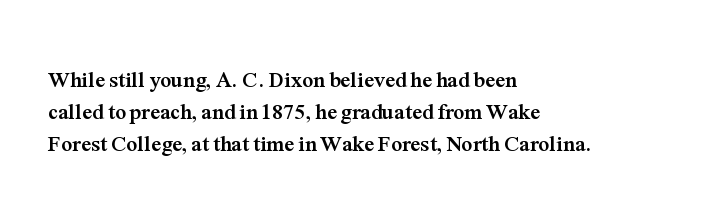
{"italic": "no", "bold": "yes", "underline": "no", "align": "left", "line_spacing": "normal", "line_spacing_ratio": 1.45, "letter_spacing": "normal", "letter_spacing_em": 0.0, "glyph_px": 22}
